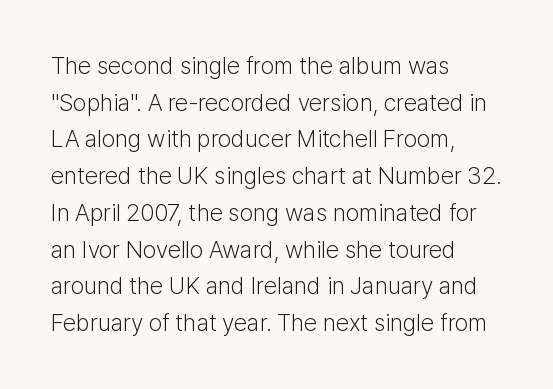
The image shows 24 px text type, upright; set left-aligned, normal line spacing (1.53x), normal letter spacing, not underlined.
